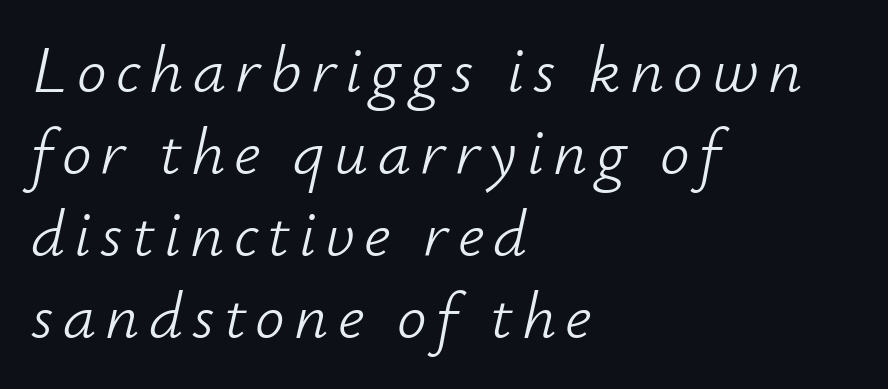
{"italic": "yes", "lean": "right", "slant_degrees": 12, "bold": "no", "weight": "light", "width": "normal", "stroke_contrast": "low", "x_height": "small", "monospaced": "no", "underline": "no", "align": "left", "line_spacing_ratio": 1.24, "glyph_px": 66}
